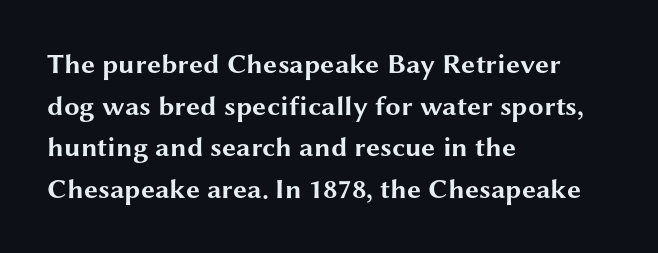
The image shows 28 px bold, wide sans-serif type, upright; set left-aligned, normal line spacing (1.49x), normal letter spacing, not underlined; medium stroke contrast and a medium x-height.
